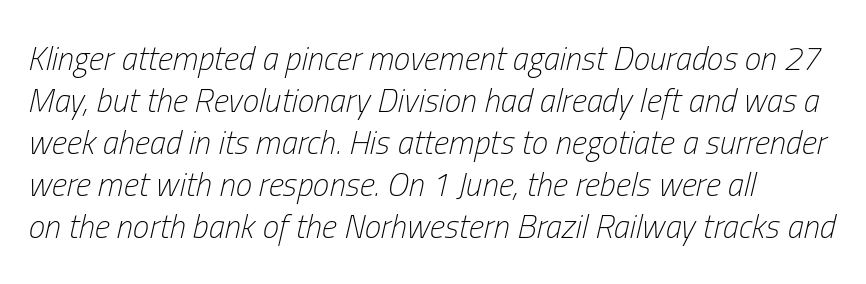
The ragged edge is on the right, which tells us the setting is flush left. These lines sit exactly where default settings would place them. The face looks like a standard text weight, possibly lighter. The face used here is proportionally spaced, like ordinary book or web type. This rendering leaves character spacing at its baseline value.
